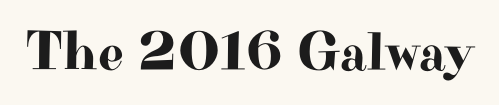
The image shows 56 px wide serif type, upright; set normal letter spacing, not underlined; high stroke contrast and a small x-height.
